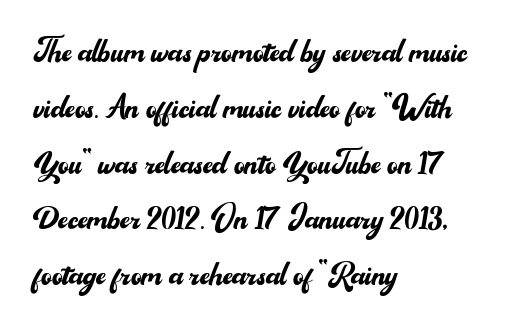
{"serif": "no", "bold": "no", "weight": "regular", "width": "normal", "stroke_contrast": "medium", "x_height": "small", "monospaced": "no", "underline": "no", "align": "left", "line_spacing": "normal", "line_spacing_ratio": 1.36, "letter_spacing": "normal", "letter_spacing_em": 0.0, "glyph_px": 41}
